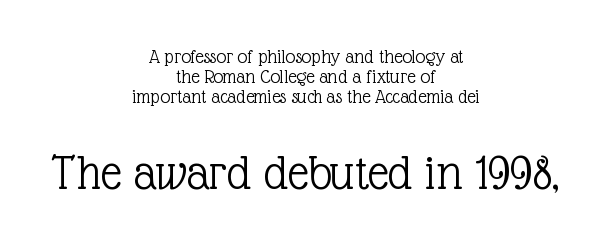
{"serif": "yes", "italic": "no", "bold": "no", "weight": "light", "width": "normal", "x_height": "medium", "monospaced": "no", "underline": "no", "align": "center", "line_spacing": "tight", "line_spacing_ratio": 0.99, "letter_spacing": "normal", "letter_spacing_em": 0.0, "larger_block": "second", "size_ratio": 2.55, "glyph_px": 51}
